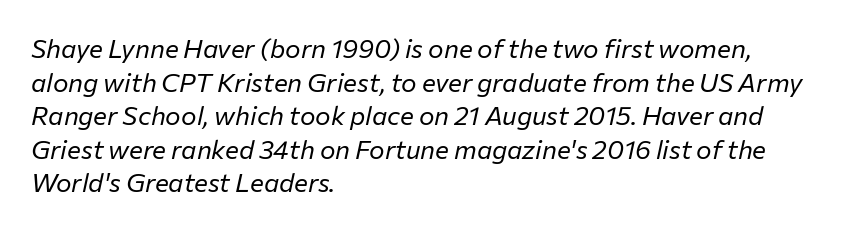
The image shows 26 px text type, italic (leaning right); set left-aligned, normal line spacing (1.29x), normal letter spacing, not underlined.
